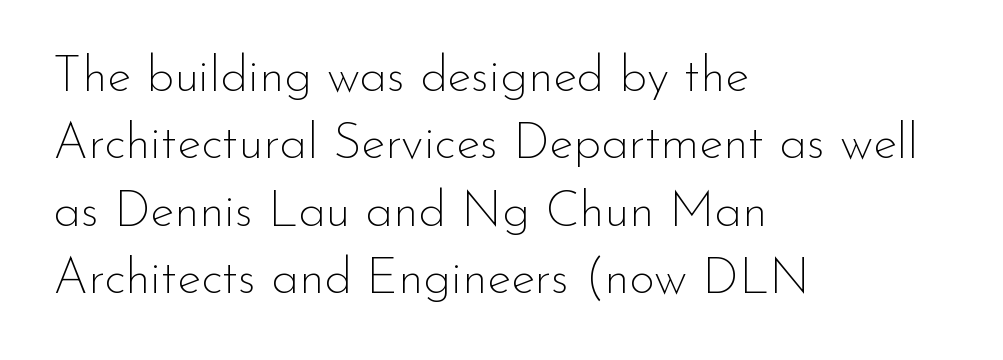
Q: Is the text bold? A: No.
Q: Is the text italic (slanted)? A: No, it is upright.
Q: Is the typeface a serif or a sans-serif typeface? A: Sans-serif.
Q: Is the text underlined? A: No.
Q: How is the paragraph aligned? A: Left-aligned.
Q: Is the spacing between letters normal or unusually wide? A: Normal.
Q: Is the spacing between lines tight, normal or loose? A: Normal.
Q: Width (condensed, normal, or wide)? A: Normal.
Q: Stroke contrast? A: Low.
Q: x-height? A: Small.
Q: Monospaced? A: No.
